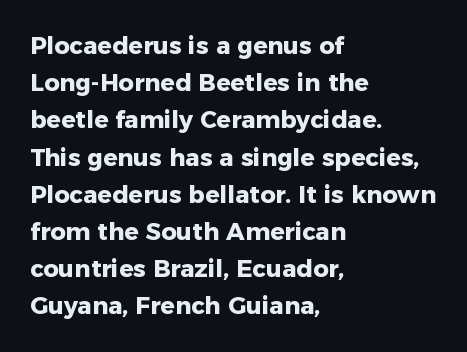
Q: Is the text bold? A: Yes.
Q: Is the text italic (slanted)? A: No, it is upright.
Q: Is the text underlined? A: No.
Q: How is the paragraph aligned? A: Left-aligned.
Q: Is the spacing between letters normal or unusually wide? A: Normal.
Q: Is the spacing between lines tight, normal or loose? A: Normal.
